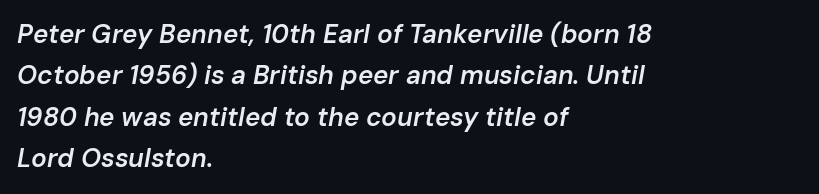
These lines were composed using italics. The rendering uses a moderate line-height, typical for paragraphs. Has an underline been added? It has not. Is the block centered? No — it sits flush against the left margin. The gaps between neighbouring characters are ordinary and unremarkable. The sample has been set in demibold, a notch under bold.
